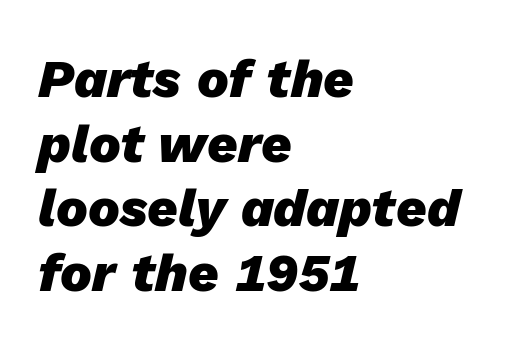
{"italic": "yes", "lean": "right", "slant_degrees": 13, "bold": "yes", "weight": "heavy", "width": "normal", "stroke_contrast": "low", "x_height": "medium", "monospaced": "no", "underline": "no", "align": "left", "line_spacing_ratio": 1.22, "letter_spacing": "normal", "letter_spacing_em": 0.0, "glyph_px": 53}
